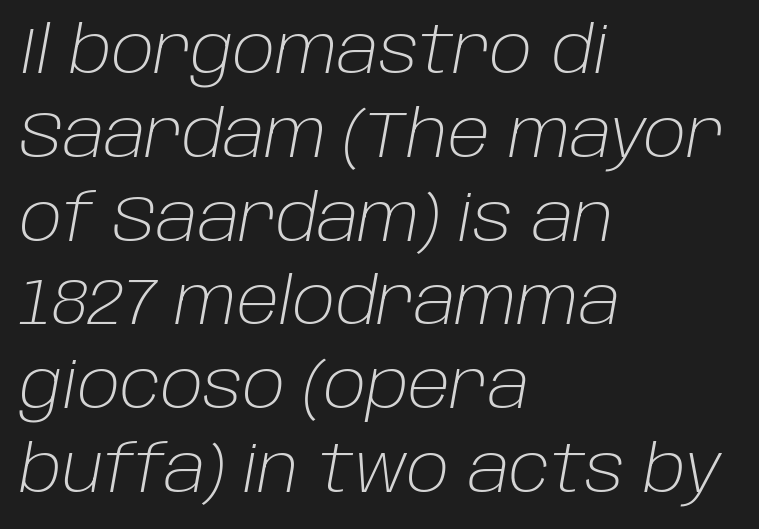
{"italic": "yes", "lean": "right", "slant_degrees": 10, "bold": "no", "weight": "light", "width": "normal", "stroke_contrast": "low", "x_height": "large", "monospaced": "no", "underline": "no", "align": "left", "line_spacing": "normal", "line_spacing_ratio": 1.27, "letter_spacing": "normal", "letter_spacing_em": 0.0, "glyph_px": 66}
